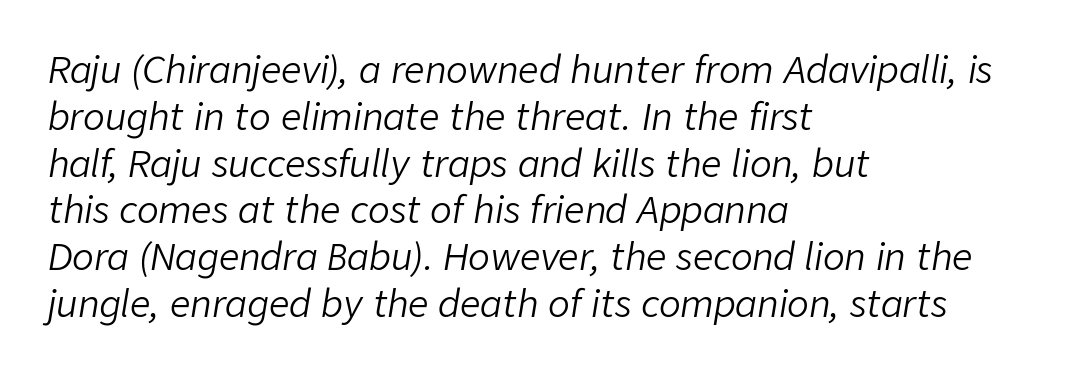
The image shows 36 px light type, italic (leaning right); set left-aligned, normal line spacing (1.3x), normal letter spacing, not underlined; low stroke contrast and a medium x-height.
